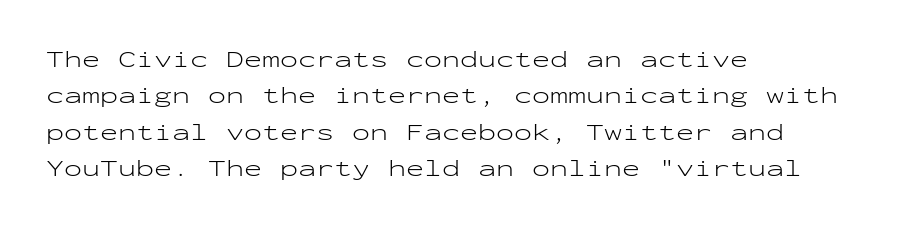
The foot of each line stays bare and open. These lines stack with their left ends in a neat column. Italic: no, the glyphs are upright roman. These lines sit exactly where default settings would place them.
